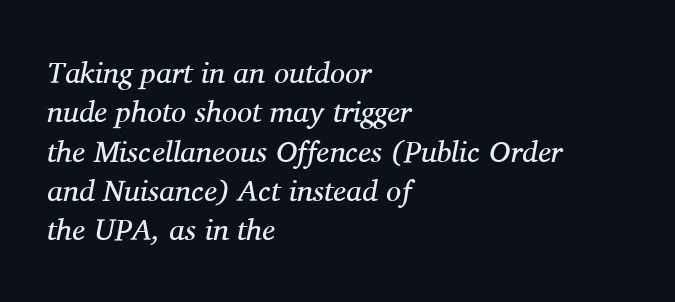
Q: Is the text bold? A: No.
Q: Is the text italic (slanted)? A: Yes, it leans right by about 11 degrees.
Q: Is the typeface a serif or a sans-serif typeface? A: Serif.
Q: Is the text underlined? A: No.
Q: How is the paragraph aligned? A: Left-aligned.
Q: Is the spacing between letters normal or unusually wide? A: Normal.
Q: Is the spacing between lines tight, normal or loose? A: Normal.
Q: Width (condensed, normal, or wide)? A: Normal.
Q: Stroke contrast? A: Medium.
Q: x-height? A: Medium.
Q: Monospaced? A: No.
